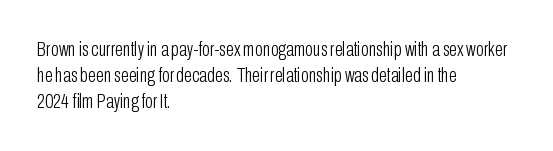
The typography opts for an upright posture over an oblique one. Unmarked baselines from the first word to the last. Students, note that the glyphs here touch the page at normal intervals. Which margin do the lines hug? The left one — the right edge is uneven. The typesetting does not lean heavy: it is not bold.
